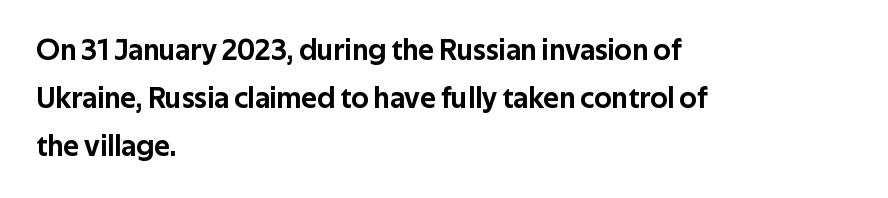
Vertical spacing — default. Quick note: not italic, upright. Is the letter spacing exaggerated? No — it looks like the ordinary default. The baseline area is clear. The rendering anchors every line to the left-hand side.
